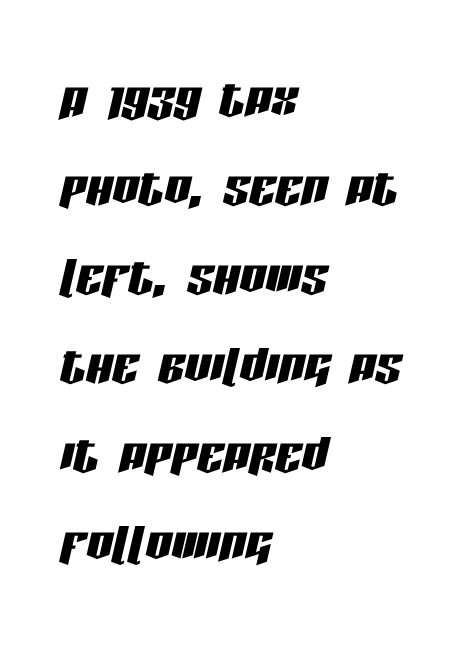
{"italic": "yes", "lean": "right", "slant_degrees": 13, "width": "condensed", "stroke_contrast": "low", "x_height": "large", "monospaced": "no", "underline": "no", "align": "left", "line_spacing": "normal", "line_spacing_ratio": 1.37, "letter_spacing": "normal", "letter_spacing_em": 0.0, "glyph_px": 65}
